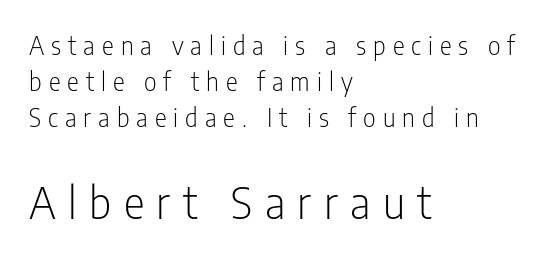
The image shows 44 px light, condensed sans-serif type, upright; set left-aligned, normal line spacing (1.45x), unusually wide letter spacing (+0.28 em), not underlined; the second (bottom) block is 1.76x larger; low stroke contrast and a medium x-height.
